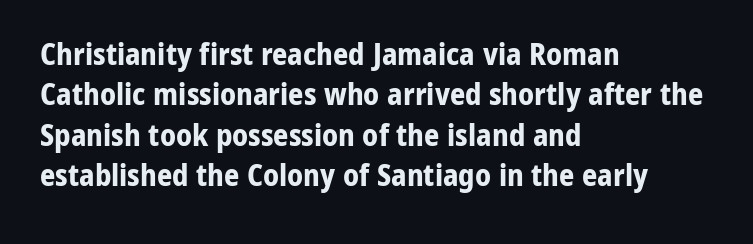
Q: Is the text bold? A: Yes.
Q: Is the text italic (slanted)? A: No, it is upright.
Q: Is the typeface a serif or a sans-serif typeface? A: Sans-serif.
Q: Is the text underlined? A: No.
Q: How is the paragraph aligned? A: Left-aligned.
Q: Is the spacing between letters normal or unusually wide? A: Normal.
Q: Is the spacing between lines tight, normal or loose? A: Normal.
Q: Width (condensed, normal, or wide)? A: Normal.
Q: Stroke contrast? A: Low.
Q: x-height? A: Medium.
Q: Monospaced? A: No.
